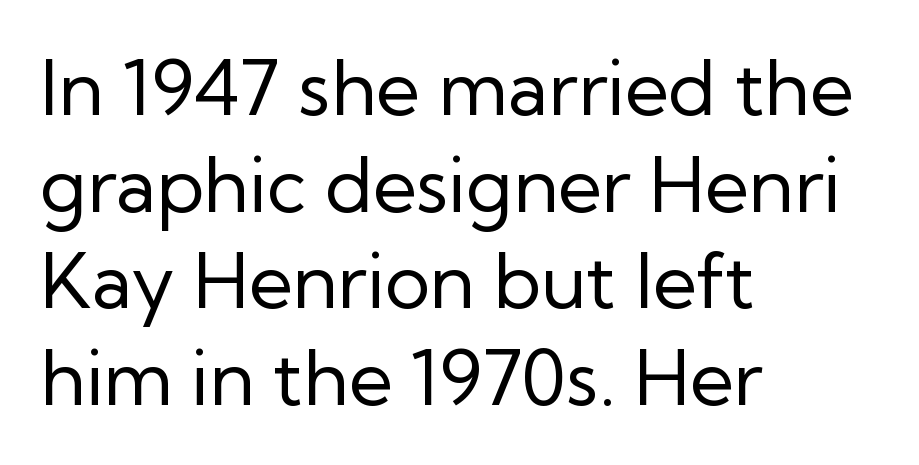
{"serif": "no", "italic": "no", "bold": "no", "weight": "regular", "width": "normal", "stroke_contrast": "low", "x_height": "medium", "monospaced": "no", "underline": "no", "align": "left", "line_spacing": "normal", "line_spacing_ratio": 1.27, "letter_spacing": "normal", "letter_spacing_em": 0.0, "glyph_px": 76}
